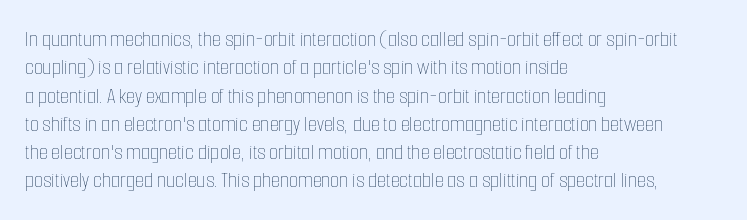
Nobody touched the tracking dial on this one. Visually the block forms a straight wall on the left and a jagged coastline on the right. Posture: upright roman. Beneath every word, the page is bare.
